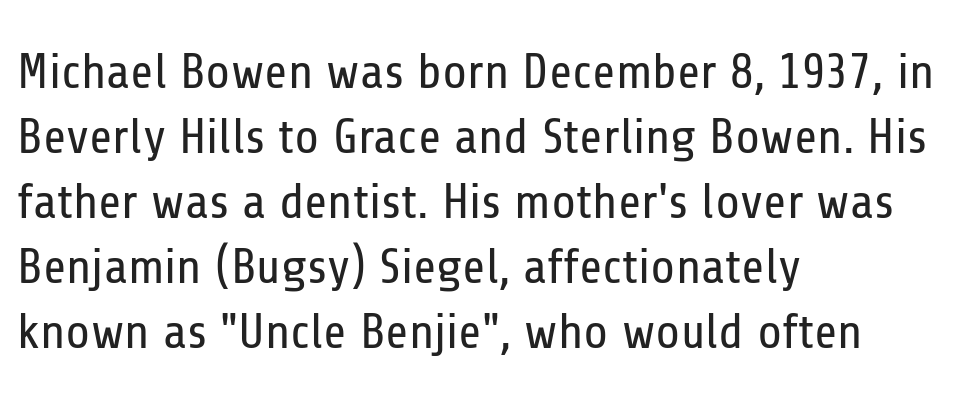
{"serif": "no", "italic": "no", "bold": "no", "weight": "regular", "width": "condensed", "stroke_contrast": "low", "x_height": "medium", "monospaced": "no", "underline": "no", "align": "left", "line_spacing": "normal", "line_spacing_ratio": 1.3, "letter_spacing": "normal", "letter_spacing_em": 0.0, "glyph_px": 50}
